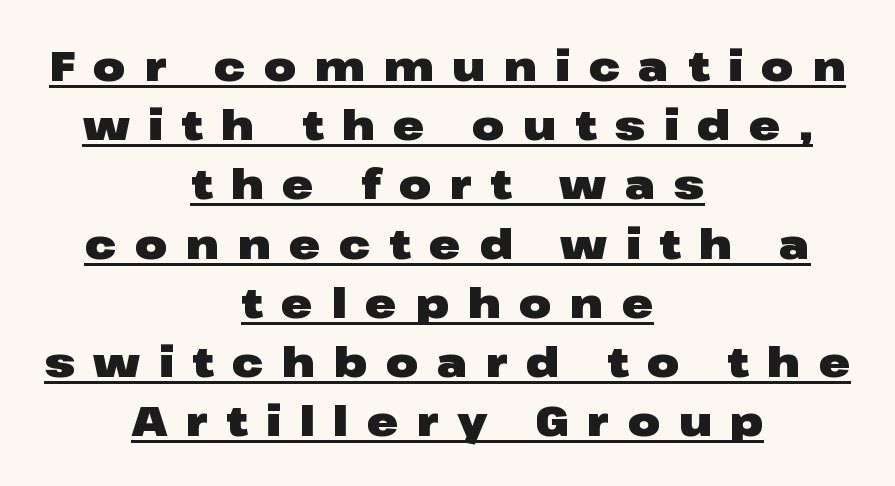
Q: Is the text bold? A: Yes.
Q: Is the text italic (slanted)? A: No, it is upright.
Q: Is the typeface a serif or a sans-serif typeface? A: Sans-serif.
Q: Is the text underlined? A: Yes.
Q: How is the paragraph aligned? A: Centered.
Q: Is the spacing between letters normal or unusually wide? A: Unusually wide.
Q: Is the spacing between lines tight, normal or loose? A: Normal.
Q: Width (condensed, normal, or wide)? A: Wide.
Q: Stroke contrast? A: Low.
Q: x-height? A: Medium.
Q: Monospaced? A: No.
